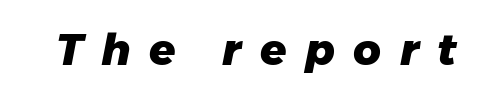
The characters look thick and weighty, a clear bold. Honestly, there is no underline to notice here at all. Looks like regular typesetting: each glyph gets only the width it needs. Each word looks stretched out because of the extra space between its letters.
